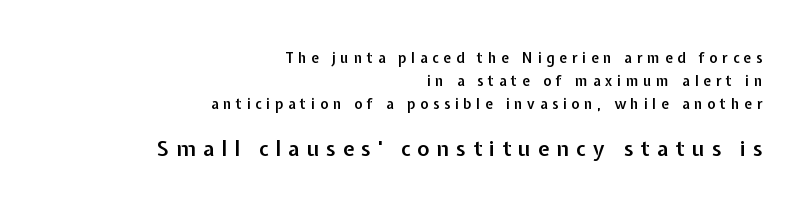
The image shows 21 px text type, upright; set right-aligned, normal line spacing (1.65x), unusually wide letter spacing (+0.34 em), not underlined; the second (bottom) block is 1.5x larger.
